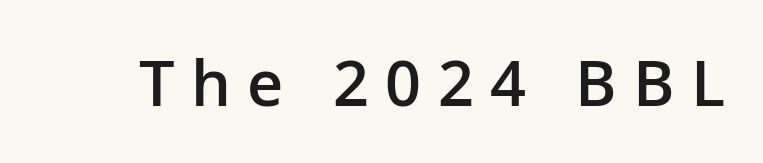
The image shows 63 px semibold sans-serif type, upright; set unusually wide letter spacing (+0.26 em), not underlined; low stroke contrast and a medium x-height.
